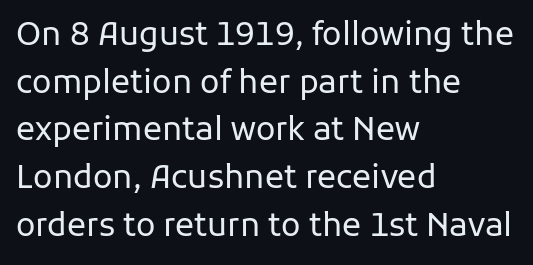
Font category for this specimen: sans-serif. Compared with a centered layout, this one pins lines to the left instead. On a weight scale, this lands at 450 or below. Descenders hang freely into open space.
